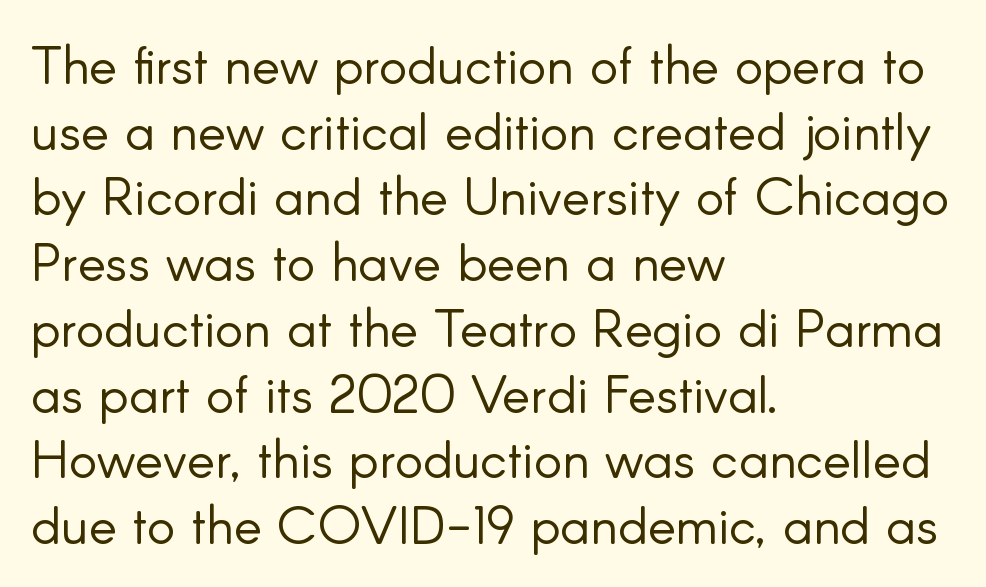
Q: Is the text bold? A: No.
Q: Is the text italic (slanted)? A: No, it is upright.
Q: Is the typeface a serif or a sans-serif typeface? A: Sans-serif.
Q: Is the text underlined? A: No.
Q: How is the paragraph aligned? A: Left-aligned.
Q: Is the spacing between letters normal or unusually wide? A: Normal.
Q: Width (condensed, normal, or wide)? A: Normal.
Q: Stroke contrast? A: Low.
Q: x-height? A: Small.
Q: Monospaced? A: No.
